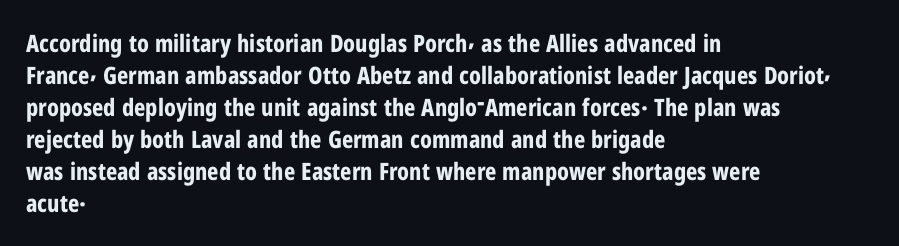
How are the letters spaced? Ordinarily, with no added tracking. Left-aligned paragraph, ragged on the right. The rows are spaced the way most documents space them. The glyphs are unaccompanied by any horizontal stroke below them. Weight check: bold — yes, fully. Ordinary non-slanted type is in use.
